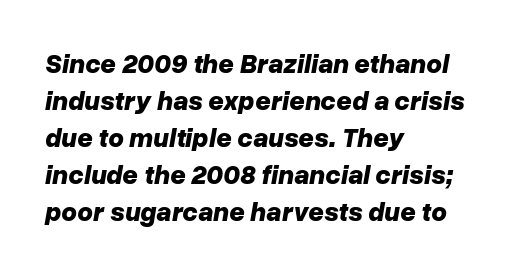
The gap between lines stays unmarked. The glyphs have the mass of a bold cut. Emphasis-style slanted type is in use. Compared with a centered layout, this one pins lines to the left instead.
